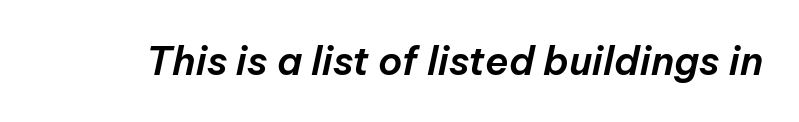
The image shows 39 px text type, italic (leaning right); set normal letter spacing, not underlined; low stroke contrast and a medium x-height.
